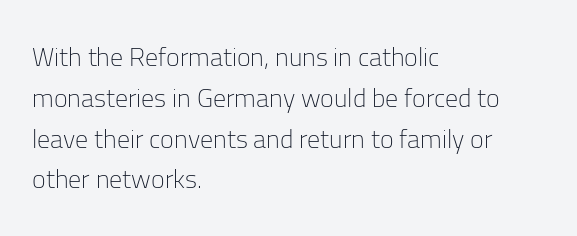
{"italic": "no", "bold": "no", "underline": "no", "align": "left", "line_spacing": "normal", "line_spacing_ratio": 1.57, "letter_spacing": "normal", "letter_spacing_em": 0.0, "glyph_px": 26}
